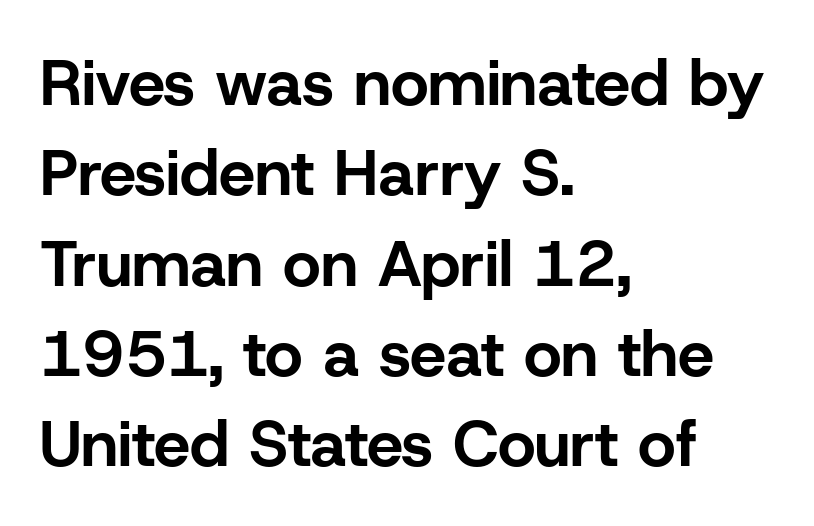
The image shows 65 px bold sans-serif type, upright; set left-aligned, normal line spacing (1.39x), normal letter spacing, not underlined; low stroke contrast and a medium x-height.
